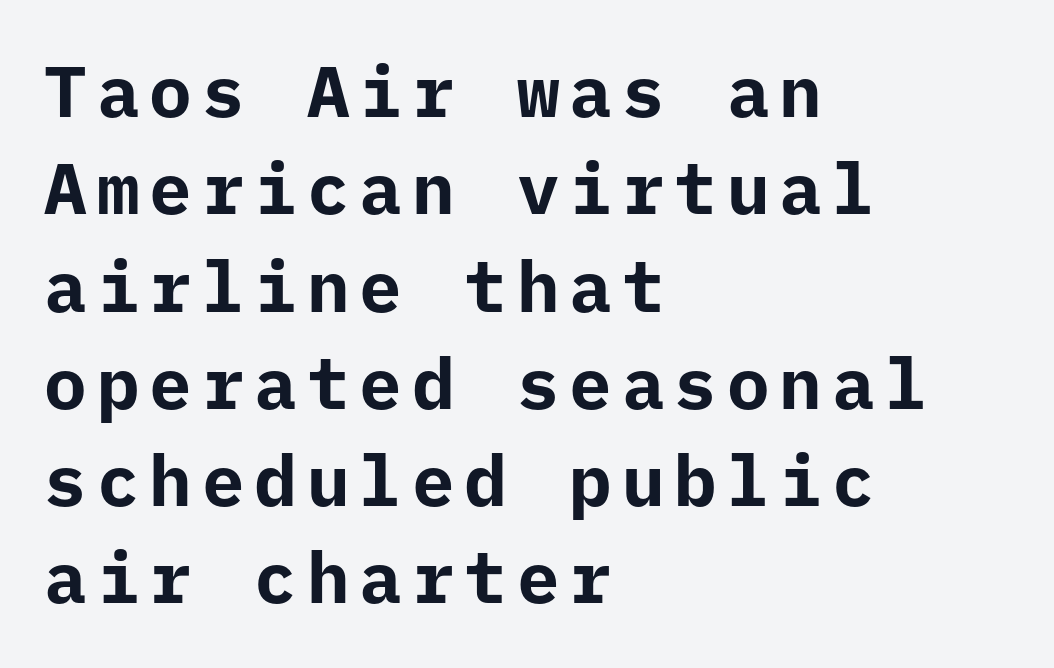
The image shows 71 px bold sans-serif type, upright, monospaced; set left-aligned, normal line spacing (1.37x), not underlined; low stroke contrast and a medium x-height.
